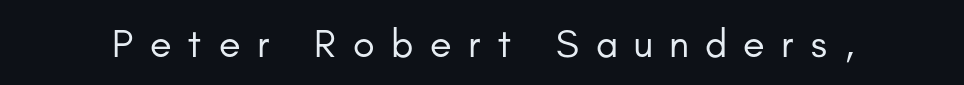
Tracking value appears strongly positive — letters spread wide. This reads as an unemphasized weight, regular at the heaviest. Do the characters align in a grid? No, the font is proportional. The space beneath each line is pristine and unruled. Examine the stroke ends and you'll find no serifs.
